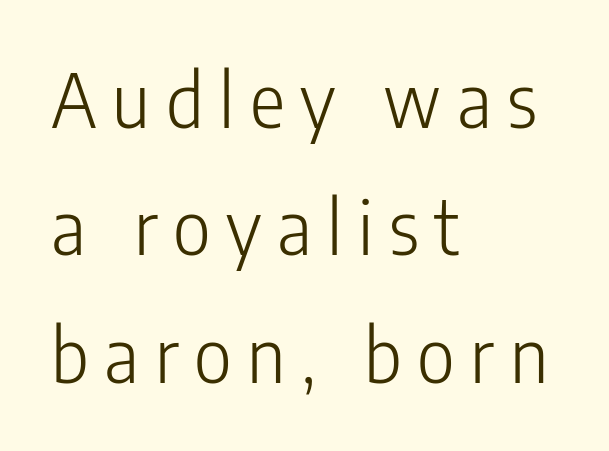
Q: Is the text bold? A: No.
Q: Is the text italic (slanted)? A: No, it is upright.
Q: Is the typeface a serif or a sans-serif typeface? A: Sans-serif.
Q: Is the text underlined? A: No.
Q: How is the paragraph aligned? A: Left-aligned.
Q: Is the spacing between letters normal or unusually wide? A: Unusually wide.
Q: Width (condensed, normal, or wide)? A: Condensed.
Q: Stroke contrast? A: Low.
Q: x-height? A: Medium.
Q: Monospaced? A: No.
